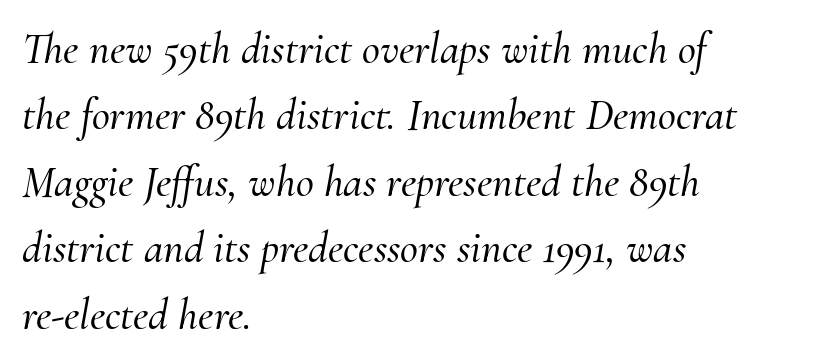
{"serif": "yes", "italic": "yes", "lean": "right", "slant_degrees": 10, "width": "normal", "stroke_contrast": "medium", "x_height": "small", "monospaced": "no", "underline": "no", "align": "left", "line_spacing": "normal", "line_spacing_ratio": 1.51, "letter_spacing": "normal", "letter_spacing_em": 0.0, "glyph_px": 44}
